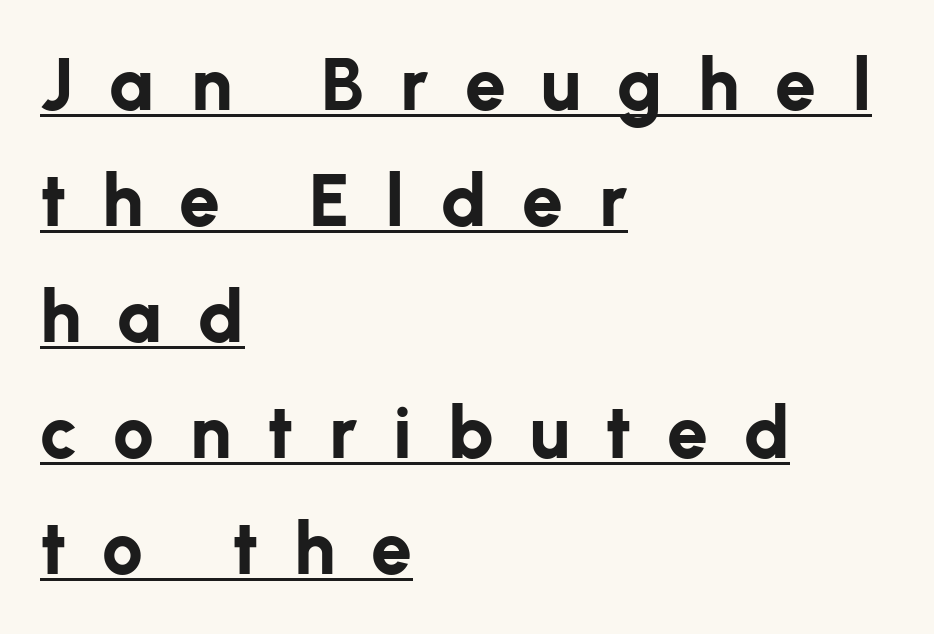
Q: Is the text bold? A: Yes.
Q: Is the text italic (slanted)? A: No, it is upright.
Q: Is the typeface a serif or a sans-serif typeface? A: Sans-serif.
Q: Is the text underlined? A: Yes.
Q: How is the paragraph aligned? A: Left-aligned.
Q: Is the spacing between letters normal or unusually wide? A: Unusually wide.
Q: Is the spacing between lines tight, normal or loose? A: Normal.
Q: Width (condensed, normal, or wide)? A: Normal.
Q: Stroke contrast? A: Low.
Q: x-height? A: Medium.
Q: Monospaced? A: No.
